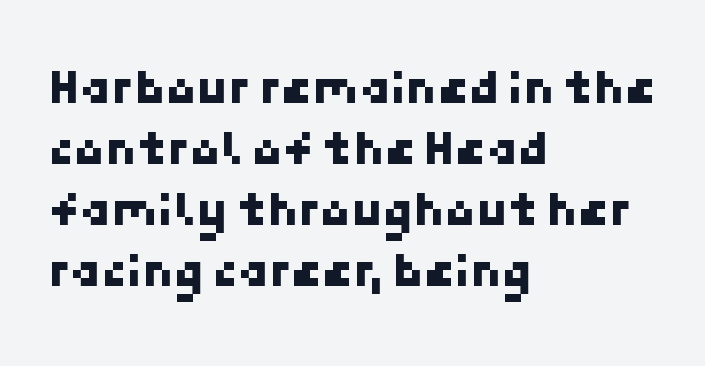
{"serif": "no", "width": "normal", "stroke_contrast": "low", "x_height": "medium", "underline": "no", "align": "left", "line_spacing_ratio": 1.22, "letter_spacing": "normal", "letter_spacing_em": 0.0, "glyph_px": 50}
